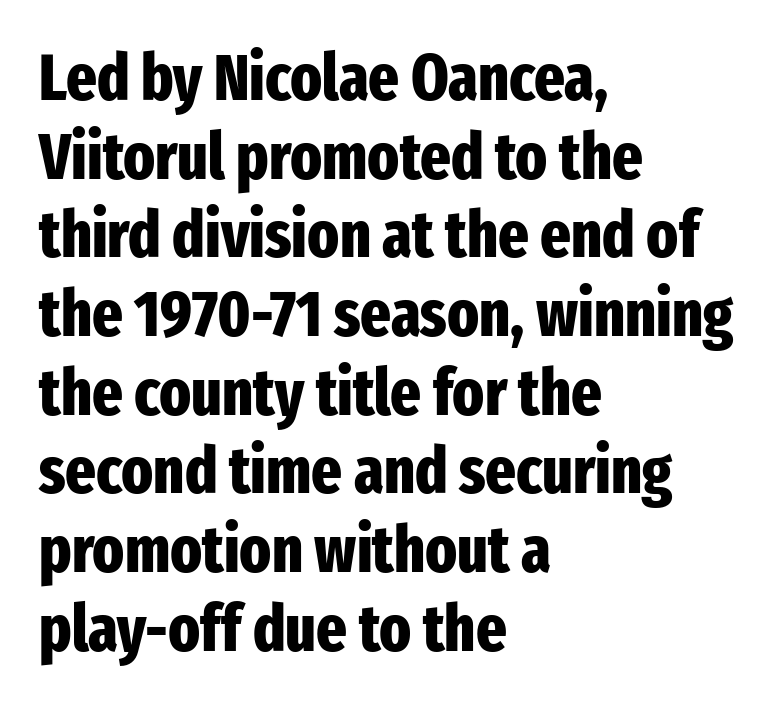
Standard letterfit; no display-style spreading of the glyphs. Line starts are locked; line ends wander. Font category for this specimen: sans-serif. The type sits square on the baseline with zero lean. The letters are bold, with thick, heavy strokes. Varying glyph widths throughout — classic text-font behaviour.
